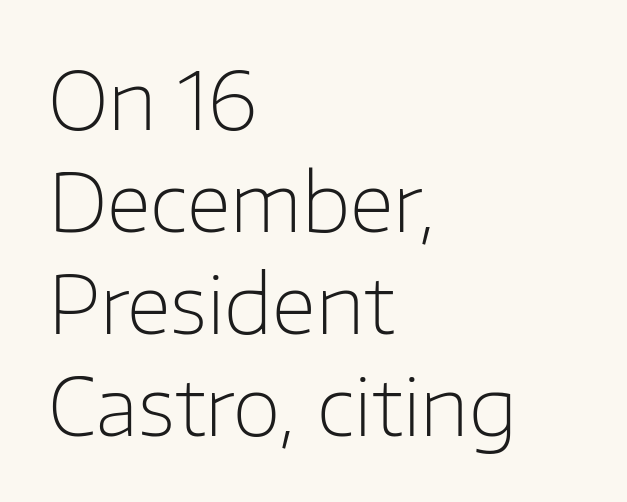
The image shows 79 px light sans-serif type, upright; set left-aligned, normal line spacing (1.29x), normal letter spacing, not underlined; low stroke contrast and a medium x-height.
